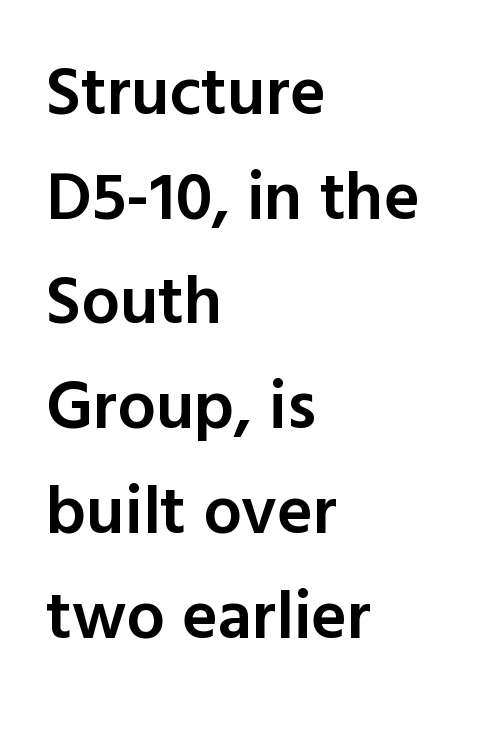
The leading is moderate, giving the passage an even texture. Does extra space separate the letters? No, they use regular spacing. Here the designer chose a conventional face with non-uniform glyph widths. Caption: multi-line text, flush left, ragged right. Characters remain perfectly vertical along every line. The passage shown is semibold, sitting just below true bold.
